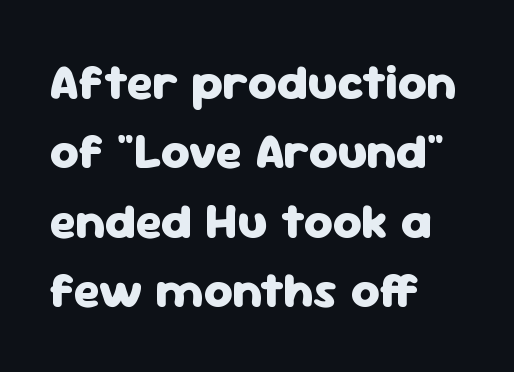
Q: Is the text bold? A: Yes.
Q: Is the text italic (slanted)? A: No, it is upright.
Q: Is the typeface a serif or a sans-serif typeface? A: Sans-serif.
Q: Is the text underlined? A: No.
Q: How is the paragraph aligned? A: Left-aligned.
Q: Is the spacing between letters normal or unusually wide? A: Normal.
Q: Is the spacing between lines tight, normal or loose? A: Normal.
Q: Width (condensed, normal, or wide)? A: Normal.
Q: Stroke contrast? A: Low.
Q: x-height? A: Medium.
Q: Monospaced? A: No.
